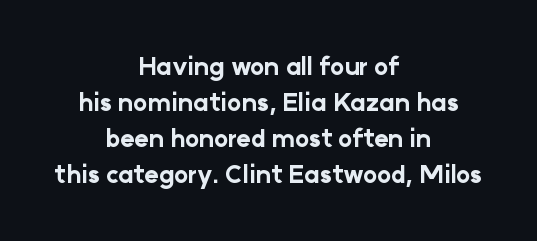
Does the copy run flush right? No — it is centered line by line. Glance below the letters and you will spot only blank space. The typesetting leans heavy: a genuine bold. The type sits square on the baseline with zero lean. The rendering uses a moderate line-height, typical for paragraphs. Caption: standard tracking, unaltered.
